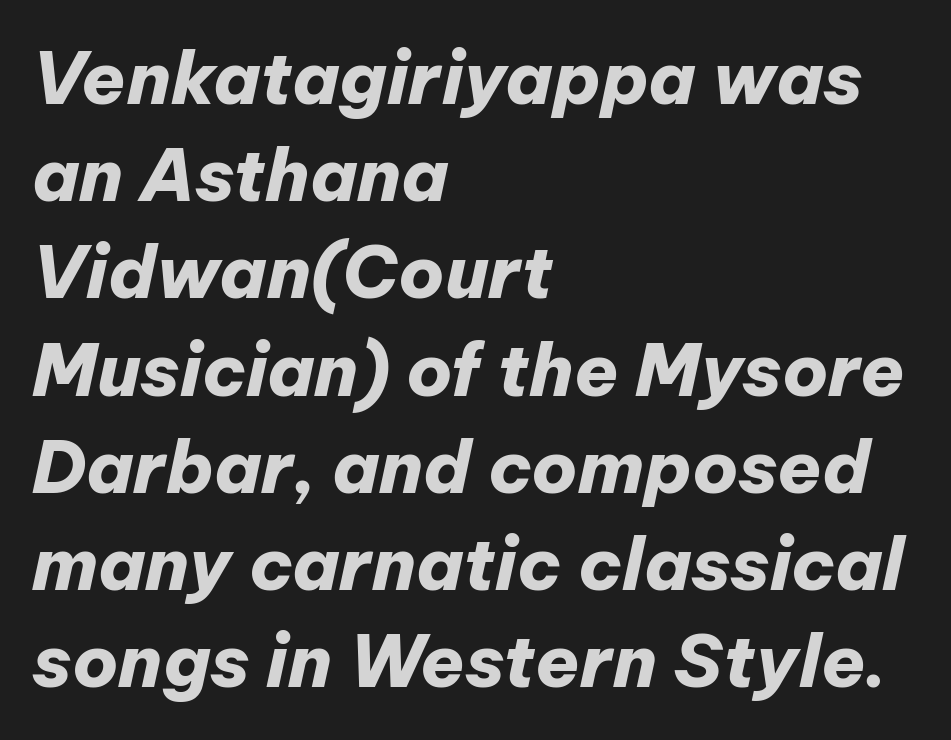
{"italic": "yes", "lean": "right", "slant_degrees": 12, "bold": "yes", "weight": "heavy", "width": "normal", "stroke_contrast": "low", "x_height": "medium", "monospaced": "no", "underline": "no", "align": "left", "line_spacing": "normal", "line_spacing_ratio": 1.35, "letter_spacing": "normal", "letter_spacing_em": 0.0, "glyph_px": 72}
